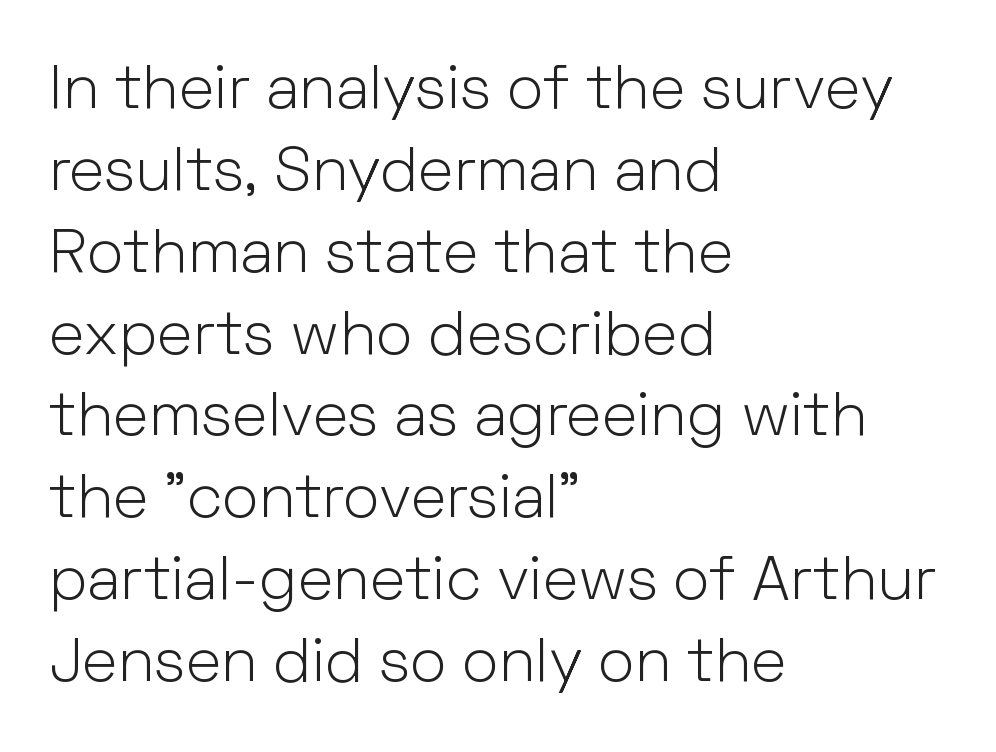
The image shows 62 px light sans-serif type, upright; set left-aligned, normal line spacing (1.32x), normal letter spacing, not underlined; low stroke contrast and a medium x-height.
